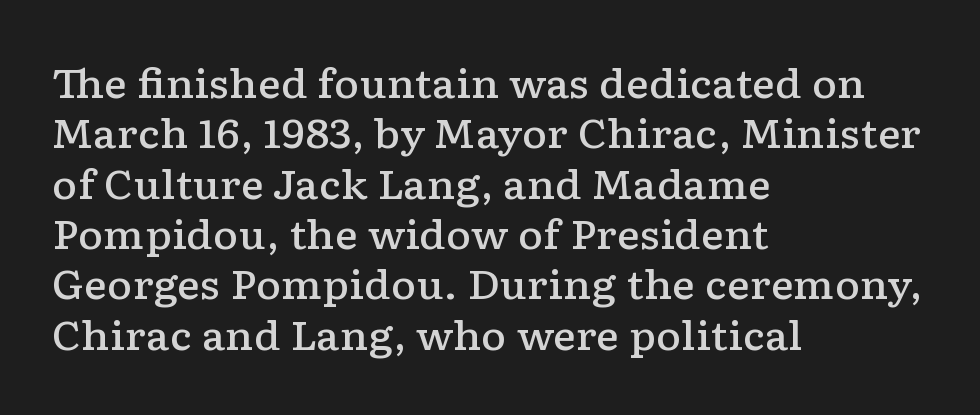
The image shows 39 px semibold, wide serif type, upright; set left-aligned, normal line spacing (1.29x), normal letter spacing, not underlined; low stroke contrast and a medium x-height.
